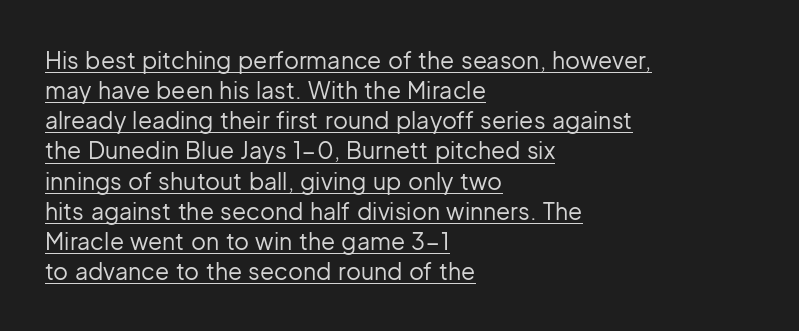
{"italic": "no", "bold": "no", "underline": "yes", "align": "left", "line_spacing": "normal", "line_spacing_ratio": 1.31, "letter_spacing": "normal", "letter_spacing_em": 0.0, "glyph_px": 23}
